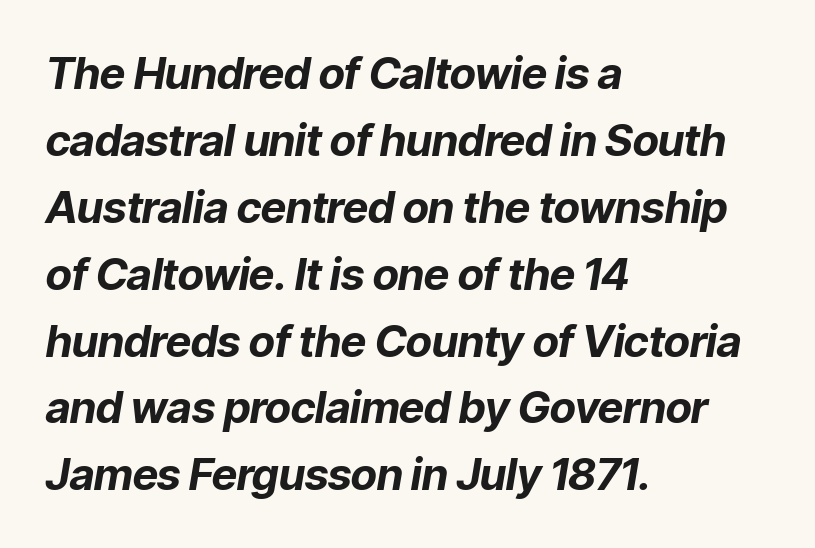
{"italic": "yes", "lean": "right", "slant_degrees": 9, "bold": "yes", "weight": "bold", "width": "normal", "stroke_contrast": "low", "x_height": "medium", "monospaced": "no", "underline": "no", "align": "left", "line_spacing": "normal", "line_spacing_ratio": 1.52, "letter_spacing": "normal", "letter_spacing_em": 0.0, "glyph_px": 44}
